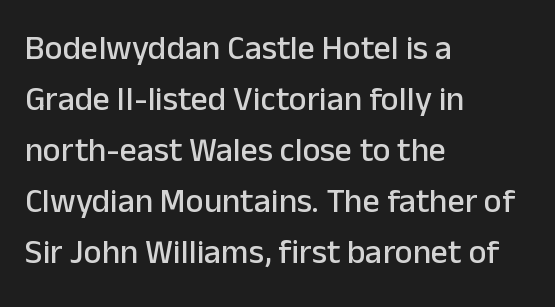
Q: Is the text italic (slanted)? A: No, it is upright.
Q: Is the typeface a serif or a sans-serif typeface? A: Sans-serif.
Q: Is the text underlined? A: No.
Q: How is the paragraph aligned? A: Left-aligned.
Q: Is the spacing between letters normal or unusually wide? A: Normal.
Q: Is the spacing between lines tight, normal or loose? A: Normal.
Q: Width (condensed, normal, or wide)? A: Normal.
Q: Stroke contrast? A: Low.
Q: x-height? A: Medium.
Q: Monospaced? A: No.
